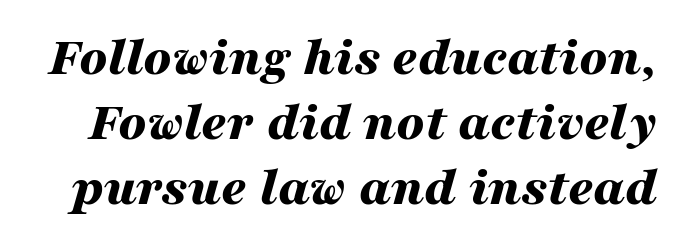
{"italic": "yes", "lean": "right", "slant_degrees": 16, "bold": "yes", "weight": "bold", "width": "wide", "stroke_contrast": "medium", "x_height": "medium", "monospaced": "no", "underline": "no", "line_spacing_ratio": 1.18, "letter_spacing": "normal", "letter_spacing_em": 0.0, "glyph_px": 55}
